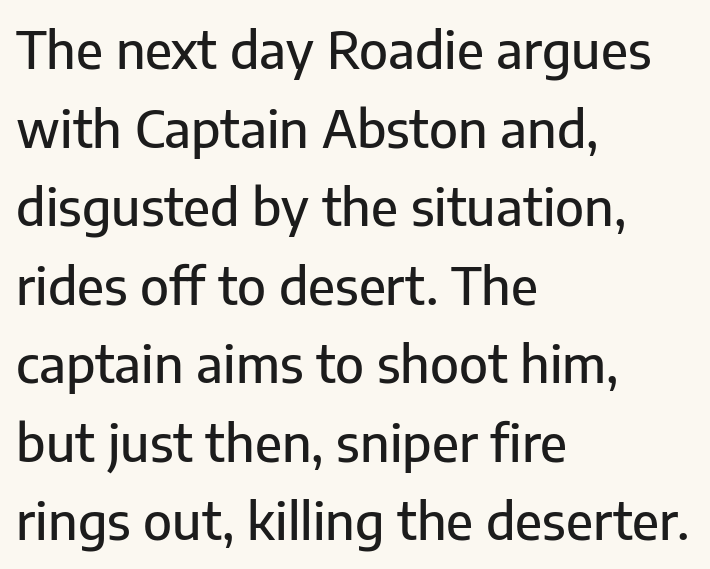
Q: Is the text italic (slanted)? A: No, it is upright.
Q: Is the typeface a serif or a sans-serif typeface? A: Sans-serif.
Q: Is the text underlined? A: No.
Q: How is the paragraph aligned? A: Left-aligned.
Q: Is the spacing between letters normal or unusually wide? A: Normal.
Q: Is the spacing between lines tight, normal or loose? A: Normal.
Q: Width (condensed, normal, or wide)? A: Normal.
Q: Stroke contrast? A: Low.
Q: x-height? A: Medium.
Q: Monospaced? A: No.
